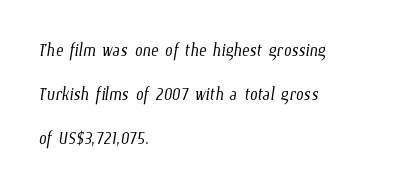
{"bold": "no", "underline": "no", "align": "left", "line_spacing": "loose", "line_spacing_ratio": 1.91, "letter_spacing": "normal", "letter_spacing_em": 0.0, "glyph_px": 23}
